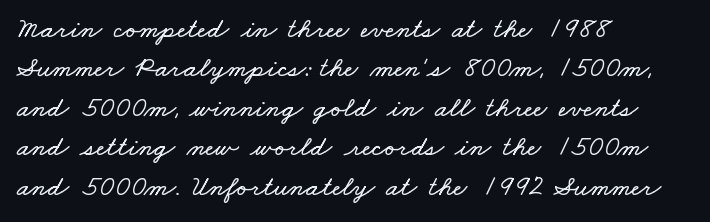
The rag falls on the right side of this text block. Leading: standard. The strip under each line holds only bare page. These lines are rendered in a variable-pitch font. How are the letters spaced? Ordinarily, with no added tracking.
